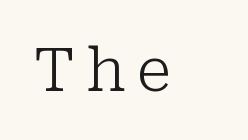
Notice how the stems are strictly vertical — no italics here. I'd call this a serif setting — the letters wear small feet. Just letters on the line, the space beneath them empty. A quiet, ordinary-to-light weight characterises the typeface. Looks like regular typesetting: each glyph gets only the width it needs.
